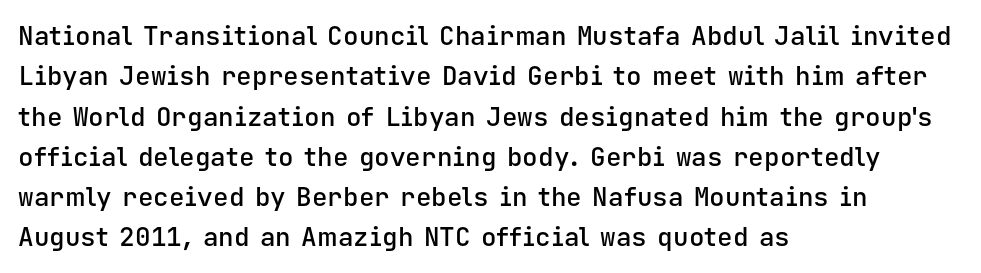
Posture: vertical. No word sits above an underline. Its strokes are somewhat broadened, the hallmark of semibold type. How are the letters spaced? Ordinarily, with no added tracking.
